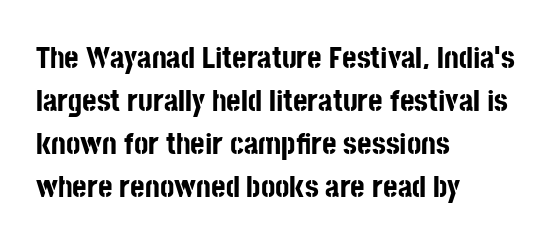
{"serif": "no", "italic": "no", "bold": "yes", "weight": "bold", "width": "condensed", "stroke_contrast": "low", "x_height": "large", "monospaced": "no", "underline": "no", "align": "left", "line_spacing": "normal", "line_spacing_ratio": 1.39, "letter_spacing": "normal", "letter_spacing_em": 0.0, "glyph_px": 31}
